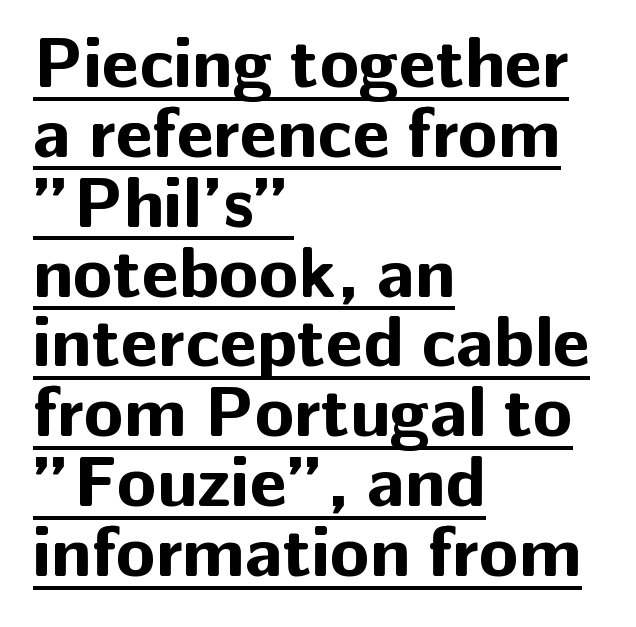
{"serif": "no", "italic": "no", "bold": "yes", "weight": "bold", "width": "normal", "stroke_contrast": "low", "x_height": "medium", "monospaced": "no", "underline": "yes", "align": "left", "line_spacing": "tight", "line_spacing_ratio": 0.97, "letter_spacing": "normal", "letter_spacing_em": 0.0, "glyph_px": 72}
